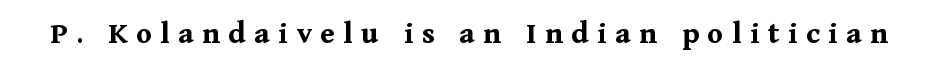
The image shows 32 px bold serif type, upright; set unusually wide letter spacing (+0.27 em), not underlined; medium stroke contrast and a medium x-height.
